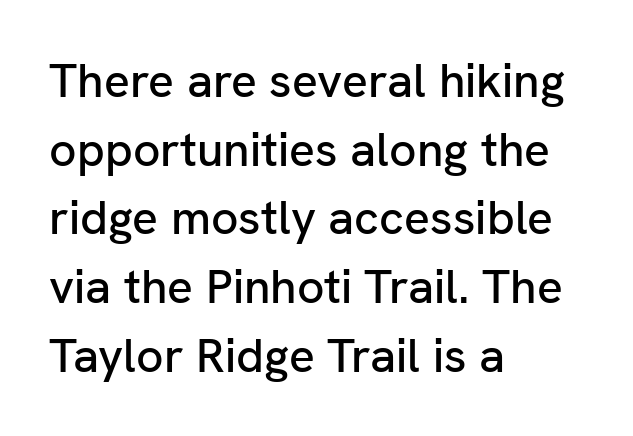
{"serif": "no", "italic": "no", "width": "normal", "stroke_contrast": "low", "x_height": "medium", "monospaced": "no", "underline": "no", "align": "left", "line_spacing": "normal", "line_spacing_ratio": 1.43, "letter_spacing": "normal", "letter_spacing_em": 0.0, "glyph_px": 48}
